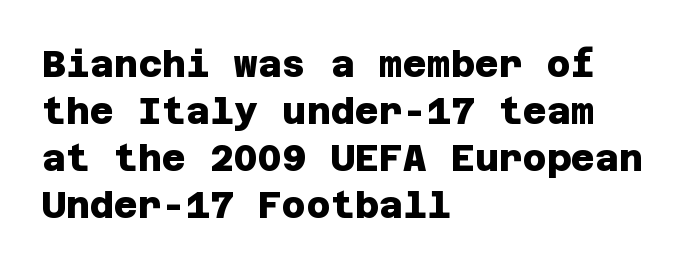
The image shows 37 px heavy sans-serif type; set left-aligned, normal line spacing (1.27x), normal letter spacing, not underlined; low stroke contrast and a large x-height.
